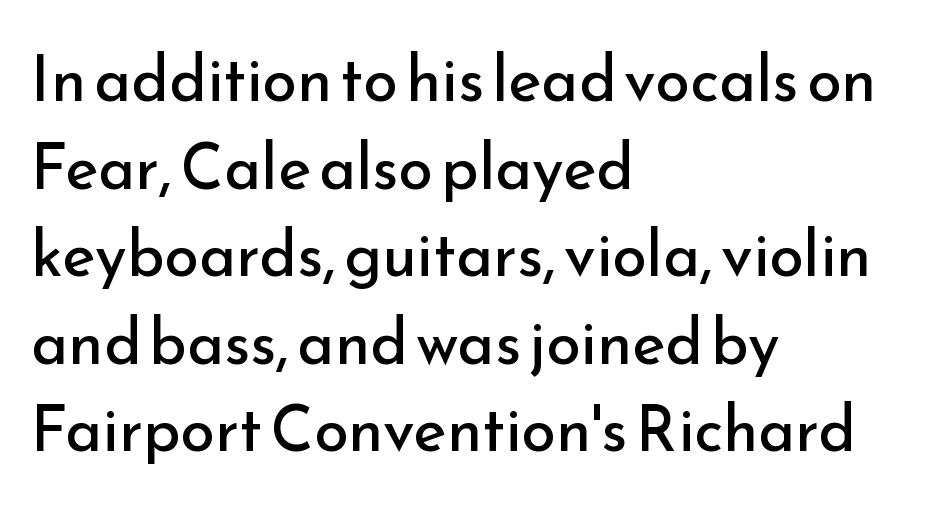
Q: Is the text bold? A: No.
Q: Is the text italic (slanted)? A: No, it is upright.
Q: Is the typeface a serif or a sans-serif typeface? A: Sans-serif.
Q: Is the text underlined? A: No.
Q: How is the paragraph aligned? A: Left-aligned.
Q: Is the spacing between letters normal or unusually wide? A: Normal.
Q: Is the spacing between lines tight, normal or loose? A: Normal.
Q: Width (condensed, normal, or wide)? A: Normal.
Q: Stroke contrast? A: Low.
Q: x-height? A: Small.
Q: Monospaced? A: No.
